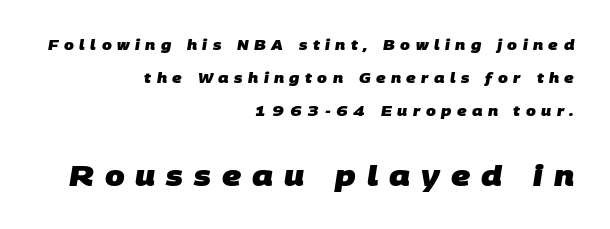
No feet cap the strokes, marking this as sans-serif type. Looks like regular typesetting: each glyph gets only the width it needs. What's the leading like? Stretched, with rows far apart. Here the glyphs are tracked loosely, breaking word shapes into spaced letters.
